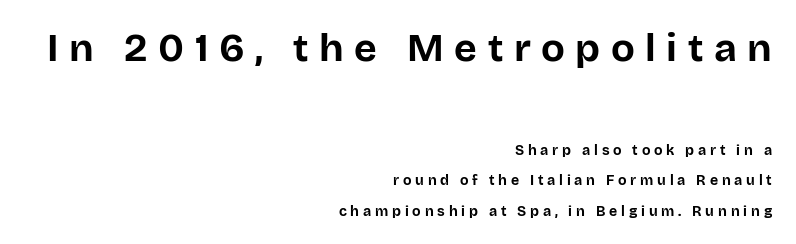
Q: Is the text bold? A: Yes.
Q: Is the text italic (slanted)? A: No, it is upright.
Q: Is the typeface a serif or a sans-serif typeface? A: Sans-serif.
Q: Is the text underlined? A: No.
Q: How is the paragraph aligned? A: Right-aligned.
Q: Is the spacing between letters normal or unusually wide? A: Unusually wide.
Q: Is the spacing between lines tight, normal or loose? A: Loose.
Q: Which block of text is set in a larger size, the first (top) or the second (bottom)? A: The first (top) one.
Q: Width (condensed, normal, or wide)? A: Normal.
Q: Stroke contrast? A: Low.
Q: x-height? A: Large.
Q: Monospaced? A: No.
